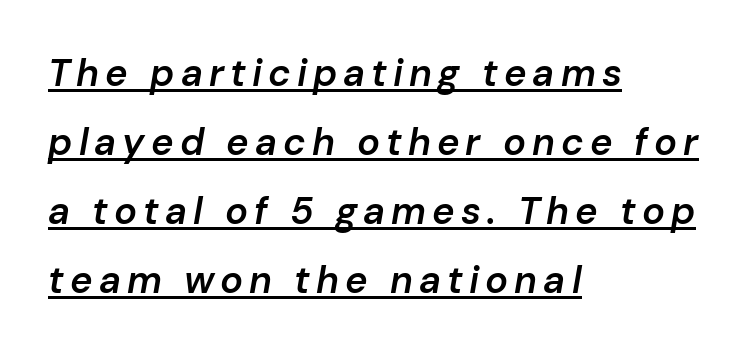
{"italic": "yes", "lean": "right", "slant_degrees": 10, "bold": "semi", "weight": "semibold", "width": "normal", "stroke_contrast": "low", "x_height": "medium", "monospaced": "no", "underline": "yes", "align": "left", "line_spacing_ratio": 1.82, "glyph_px": 38}
